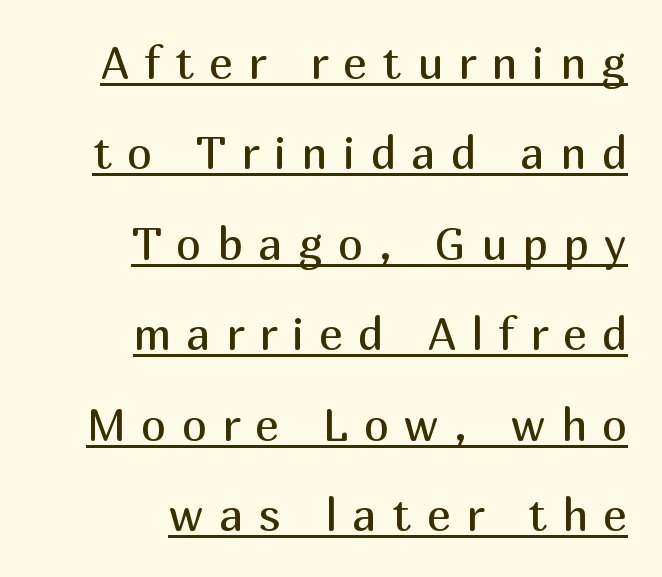
You could not count columns in this text — the font is proportionally spaced. Do the letters lean? They stand straight. This rendering widens character spacing well past its baseline value. The rendering uses a large line-height, opening up the rows. Serifs: no, the terminals of the letterforms are clean.
